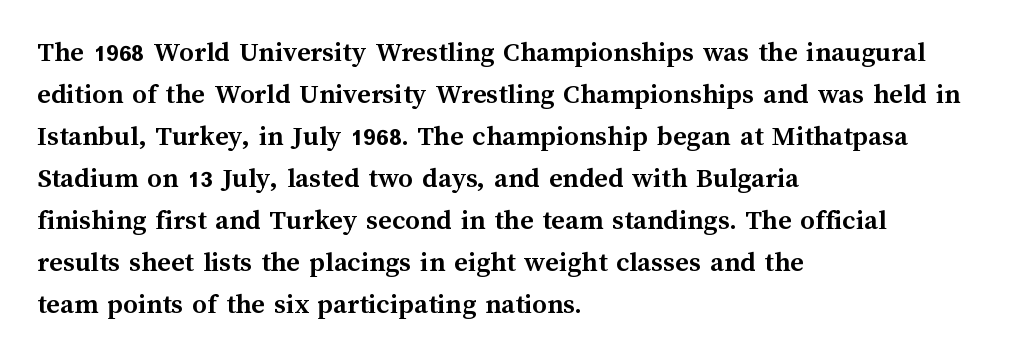
The image shows 29 px semibold type, upright; set left-aligned, normal line spacing (1.45x), normal letter spacing, not underlined; medium stroke contrast and a medium x-height.
